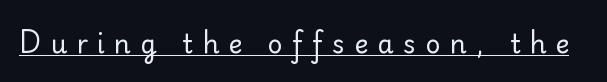
The image shows 26 px text type, upright; set unusually wide letter spacing (+0.35 em), underlined.
